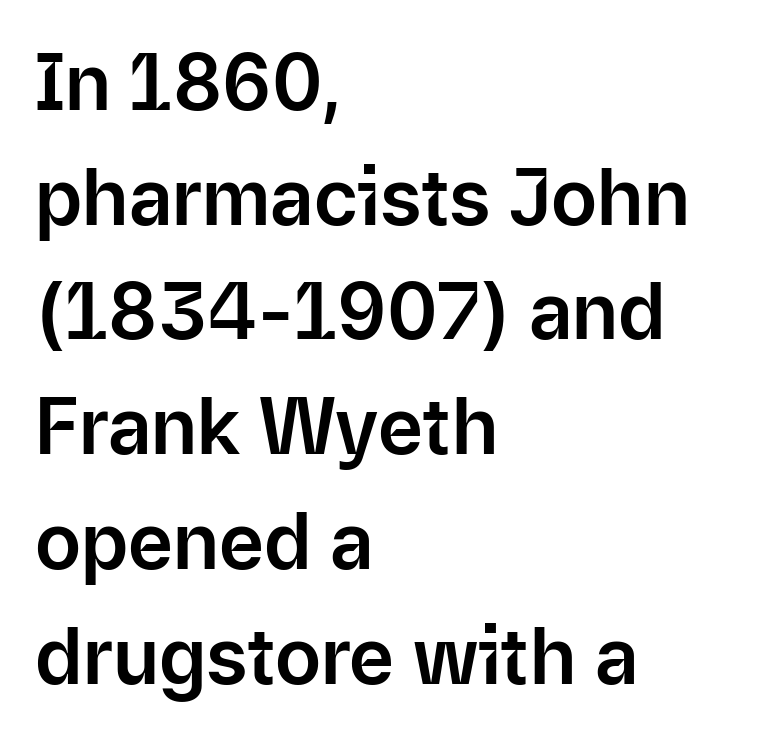
The compositor pushed each line to the left boundary. Type without underlining. Characters remain perfectly vertical along every line. Interline gaps are of average width in this sample. Nothing sits at the stroke ends, so this counts as sans-serif.
